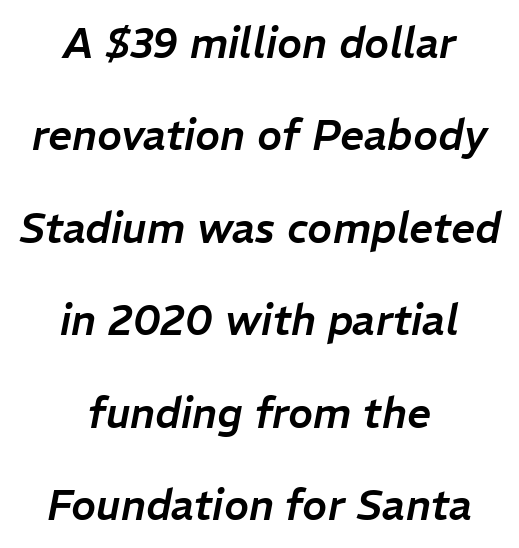
This rendering leaves character spacing at its baseline value. Glance below the letters and you will spot only blank space. Slant detected: the letters are inclined. Honestly, the rows look like they've been pulled way apart. Varying glyph widths throughout — classic text-font behaviour.
